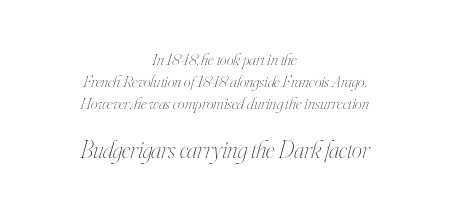
Q: Is the text bold? A: No.
Q: Is the text italic (slanted)? A: Yes, it leans right by about 16 degrees.
Q: Is the text underlined? A: No.
Q: How is the paragraph aligned? A: Centered.
Q: Is the spacing between letters normal or unusually wide? A: Normal.
Q: Is the spacing between lines tight, normal or loose? A: Normal.
Q: Which block of text is set in a larger size, the first (top) or the second (bottom)? A: The second (bottom) one.
